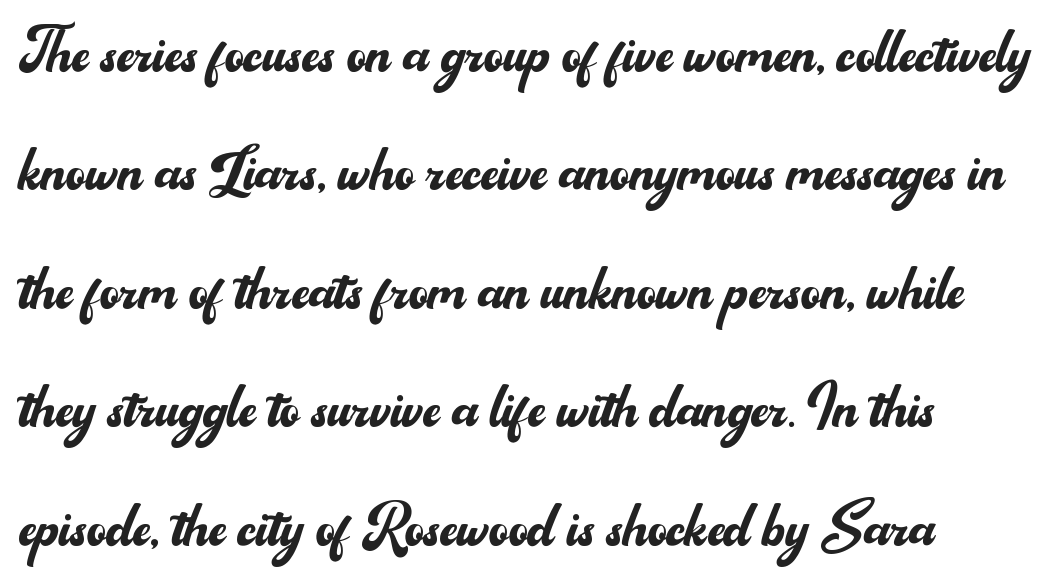
The image shows 75 px regular-weight sans-serif type; set normal line spacing (1.58x), normal letter spacing, not underlined; medium stroke contrast and a small x-height.
